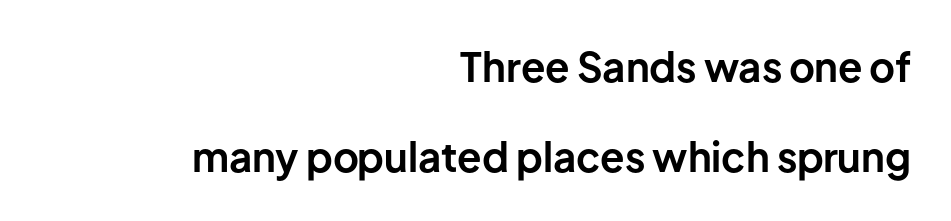
The image shows 40 px bold sans-serif type, upright; set right-aligned, loose line spacing (2.24x), normal letter spacing, not underlined; low stroke contrast and a medium x-height.
